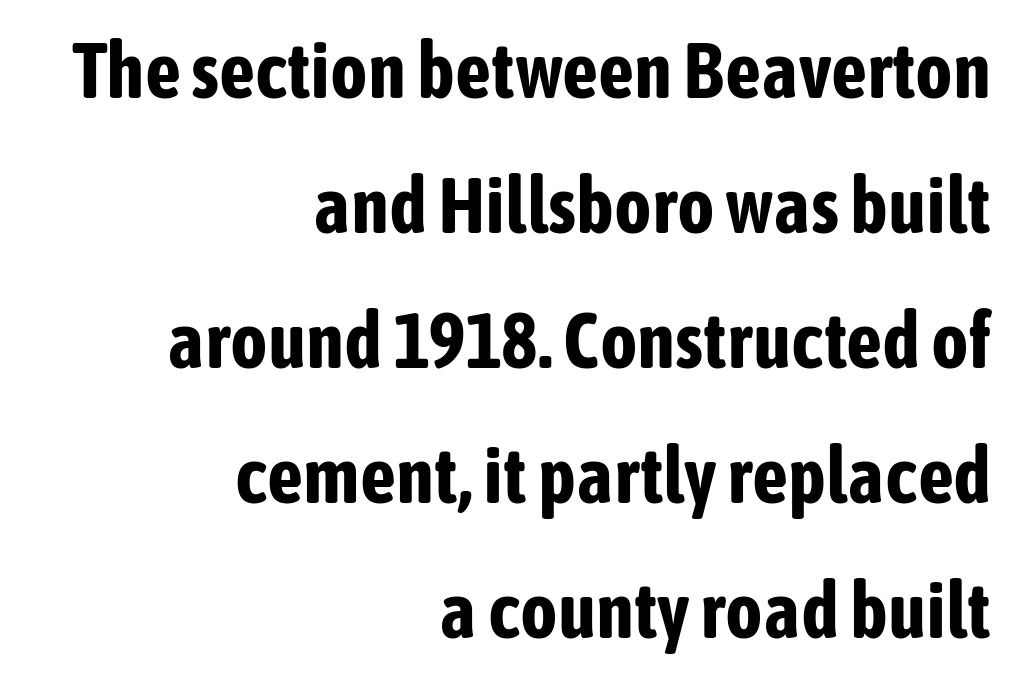
{"serif": "no", "italic": "no", "bold": "yes", "weight": "bold", "width": "condensed", "stroke_contrast": "low", "x_height": "medium", "monospaced": "no", "underline": "no", "align": "right", "line_spacing_ratio": 1.71, "letter_spacing": "normal", "letter_spacing_em": 0.0, "glyph_px": 79}
